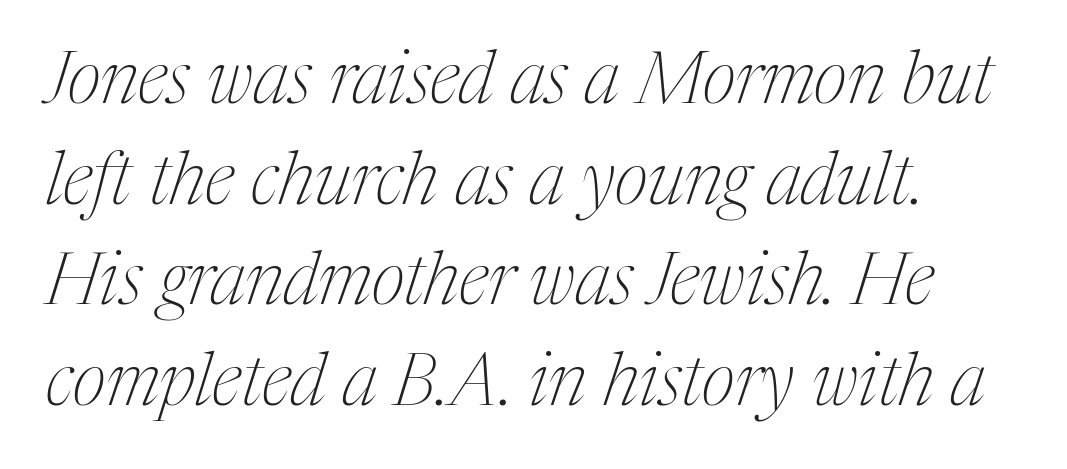
Has an underline been added? It has not. How would I describe the line gaps? Plain and ordinary. The face looks like a standard text weight, possibly lighter. A typesetter would call this proportional, since set widths differ per character. Quick note: italic. Does extra space separate the letters? No, they use regular spacing.
